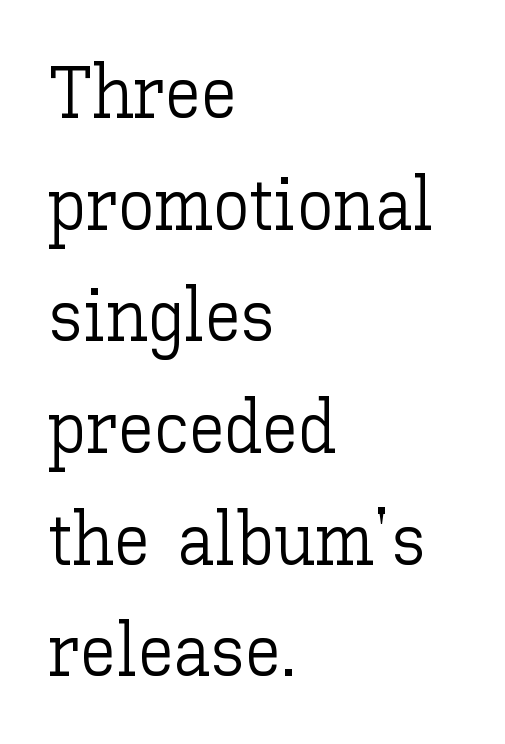
{"italic": "no", "bold": "no", "weight": "light", "width": "normal", "stroke_contrast": "low", "x_height": "medium", "monospaced": "no", "underline": "no", "align": "left", "line_spacing": "normal", "line_spacing_ratio": 1.53, "letter_spacing": "normal", "letter_spacing_em": 0.0, "glyph_px": 73}
